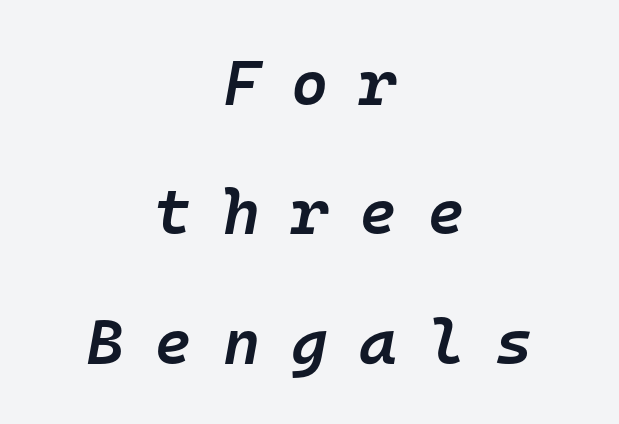
Letters rest on an invisible, unmarked baseline. Observe the lean: these are italic letterforms. The passage shown is typed in a monospace face where columns stay perfectly aligned. The whitespace from short lines is split evenly between both sides. Each glyph is drawn with semibold strokes, heavier than normal yet not fully bold. Words appear elongated and porous because spacing is wide.
